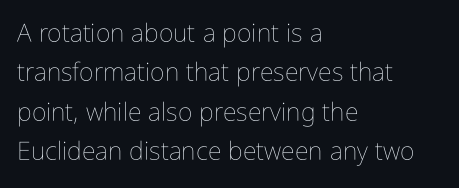
{"italic": "no", "bold": "no", "underline": "no", "align": "left", "line_spacing": "normal", "line_spacing_ratio": 1.58, "letter_spacing": "normal", "letter_spacing_em": 0.0, "glyph_px": 25}
